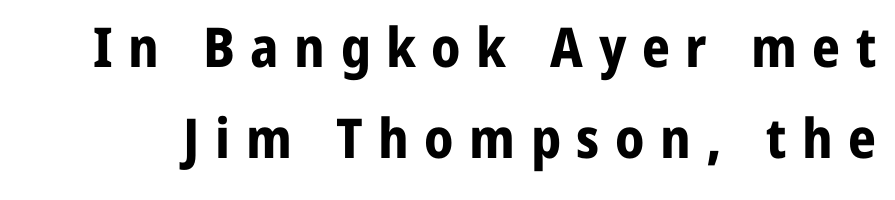
The image shows 55 px bold sans-serif type, upright; set normal line spacing (1.66x), unusually wide letter spacing (+0.28 em), not underlined; low stroke contrast and a medium x-height.
